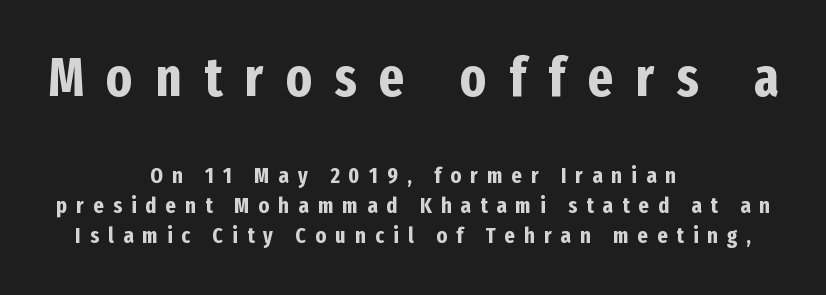
Strong, thick strokes mark this as bold type. In CSS terms this would be text-align: center. A sans-serif font was chosen for this passage. Spacing verdict: proportional, widths tailored to each character. The leading is moderate, giving the passage an even texture.
